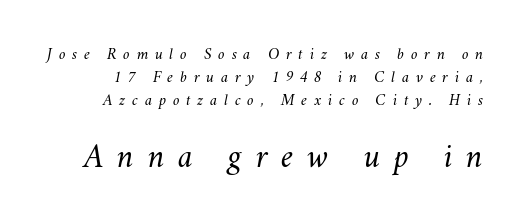
{"italic": "yes", "lean": "right", "slant_degrees": 11, "bold": "no", "weight": "regular", "width": "normal", "stroke_contrast": "medium", "x_height": "small", "monospaced": "no", "underline": "no", "line_spacing": "normal", "line_spacing_ratio": 1.45, "letter_spacing": "wide", "letter_spacing_em": 0.42, "larger_block": "second", "size_ratio": 2.06, "glyph_px": 33}
